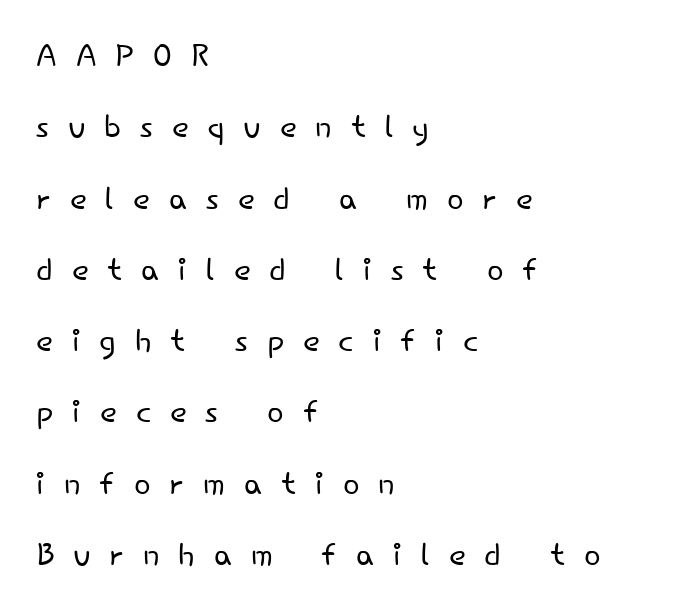
Q: Is the text bold? A: No.
Q: Is the text italic (slanted)? A: No, it is upright.
Q: Is the typeface a serif or a sans-serif typeface? A: Sans-serif.
Q: Is the text underlined? A: No.
Q: How is the paragraph aligned? A: Left-aligned.
Q: Is the spacing between letters normal or unusually wide? A: Unusually wide.
Q: Is the spacing between lines tight, normal or loose? A: Normal.
Q: Width (condensed, normal, or wide)? A: Normal.
Q: Stroke contrast? A: Low.
Q: x-height? A: Small.
Q: Monospaced? A: No.
